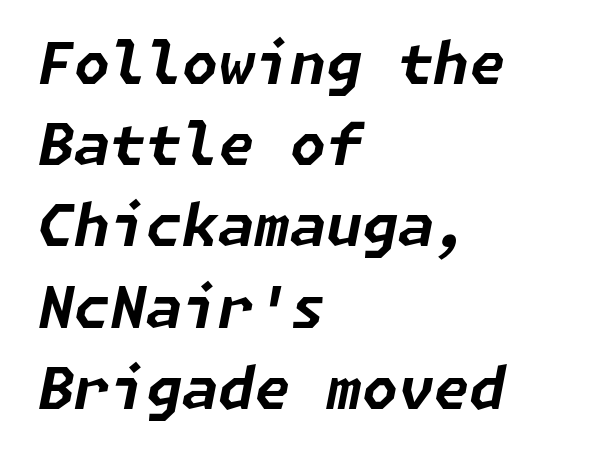
The image shows 58 px bold type, italic (leaning right); set left-aligned, normal line spacing (1.4x), normal letter spacing, not underlined; low stroke contrast and a medium x-height.
